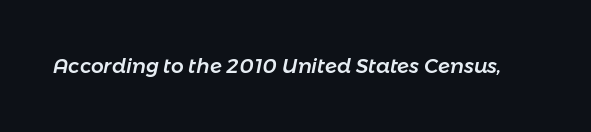
Standard letterfit; no display-style spreading of the glyphs. Just letters on the line, the space beneath them empty. The letters are slanted; this is an italic face.
